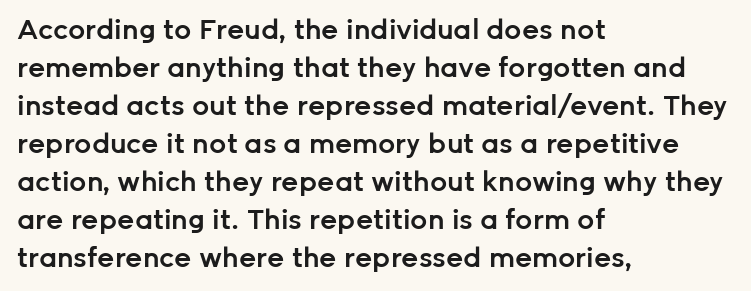
The lines sit at an ordinary, default distance from one another. Compared with typical body copy, the letter spacing here is the same. Casual observation: everything's shoved over to the left. The lettering stays uniformly vertical, giving the passage a roman look.
